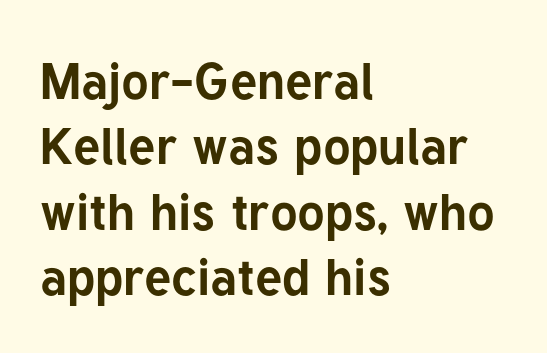
The image shows 51 px bold sans-serif type, upright; set left-aligned, normal line spacing (1.28x), normal letter spacing, not underlined; low stroke contrast and a medium x-height.
